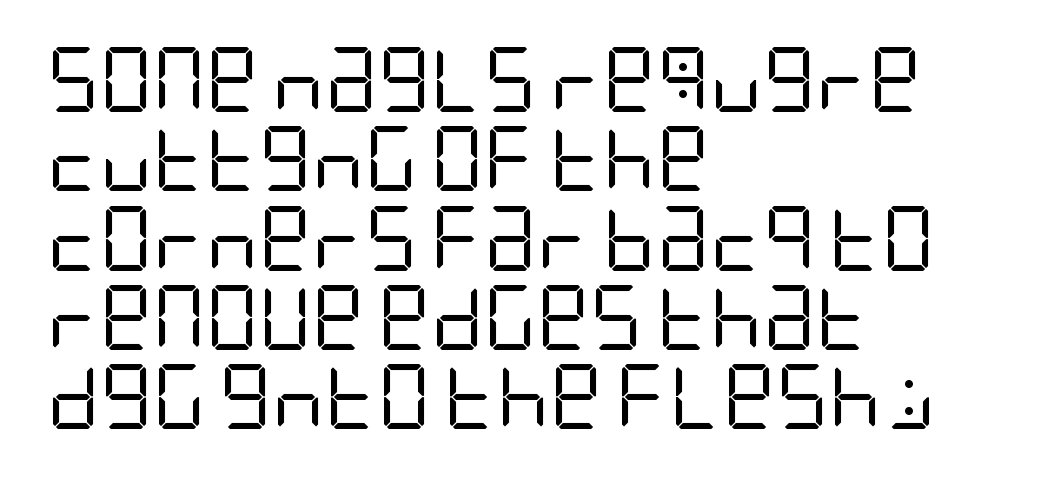
Q: Is the text bold? A: No.
Q: Is the text italic (slanted)? A: No, it is upright.
Q: Is the typeface a serif or a sans-serif typeface? A: Sans-serif.
Q: Is the text underlined? A: No.
Q: How is the paragraph aligned? A: Left-aligned.
Q: Is the spacing between letters normal or unusually wide? A: Normal.
Q: Width (condensed, normal, or wide)? A: Condensed.
Q: Stroke contrast? A: Low.
Q: x-height? A: Large.
